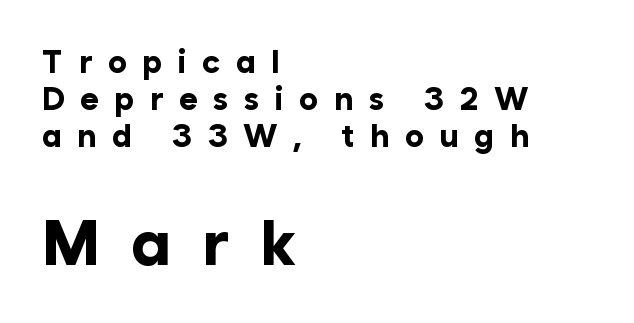
Descender tails drop into unmarked territory. Grotesque or geometric, the face here clearly has no serifs. Glyph-to-glyph distance is far greater than everyday printed text. These lines are rendered in a variable-pitch font.
